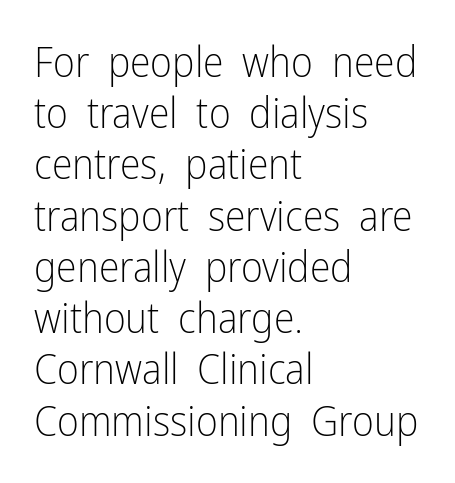
The image shows 42 px light, condensed sans-serif type, upright; set left-aligned, line spacing 1.22x, normal letter spacing, not underlined; low stroke contrast and a medium x-height.
